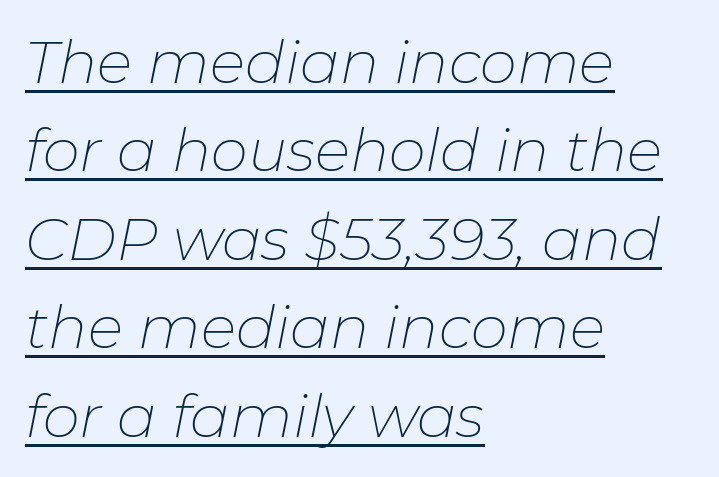
{"italic": "yes", "lean": "right", "slant_degrees": 11, "bold": "no", "weight": "thin", "width": "normal", "stroke_contrast": "low", "x_height": "medium", "monospaced": "no", "underline": "yes", "align": "left", "line_spacing": "normal", "line_spacing_ratio": 1.5, "letter_spacing": "normal", "letter_spacing_em": 0.0, "glyph_px": 59}
